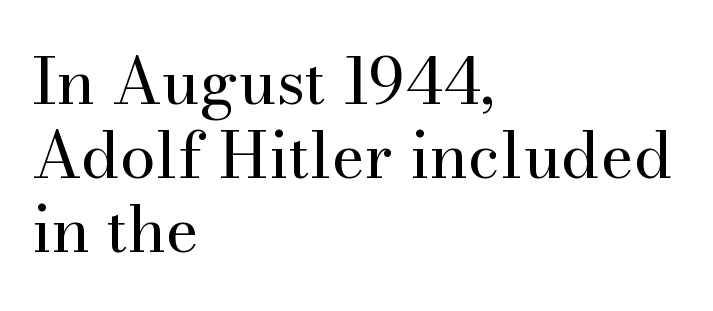
Underlining? Definitely not there. Observe the ordinary spacing: letters are neighbours, not strangers. Unlike italic type, these characters show no tilt at all. A serif font was chosen for this passage. In CSS terms this would be text-align: left. Spacing verdict: proportional, widths tailored to each character.
